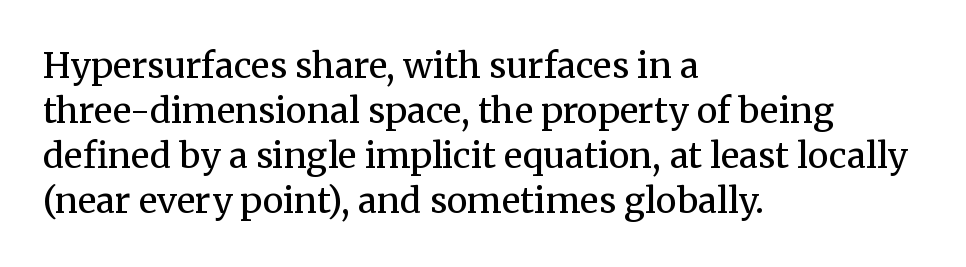
This rendering employs a face with finishing strokes, i.e., a serif. Honestly, there is no underline to notice here at all. Letters have the restrained weight of plain body copy at most. What's the leading like? Ordinary, nothing unusual. The letters advance in unequal steps, a hallmark of proportional type.
